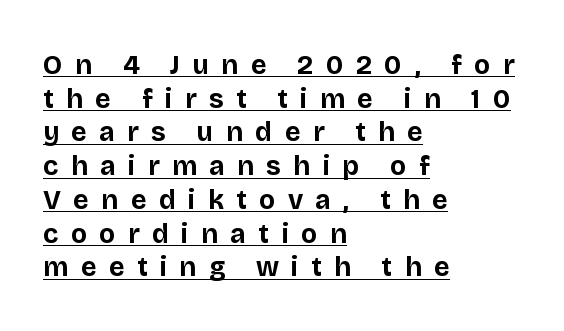
Q: Is the text bold? A: Yes.
Q: Is the text italic (slanted)? A: No, it is upright.
Q: Is the text underlined? A: Yes.
Q: How is the paragraph aligned? A: Left-aligned.
Q: Is the spacing between letters normal or unusually wide? A: Unusually wide.
Q: Is the spacing between lines tight, normal or loose? A: Normal.
